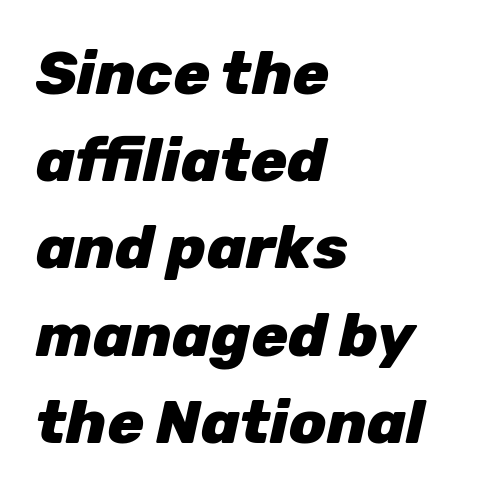
{"italic": "yes", "lean": "right", "slant_degrees": 12, "bold": "yes", "weight": "heavy", "width": "normal", "stroke_contrast": "low", "x_height": "medium", "monospaced": "no", "underline": "no", "align": "left", "line_spacing": "normal", "line_spacing_ratio": 1.43, "letter_spacing": "normal", "letter_spacing_em": 0.0, "glyph_px": 61}
